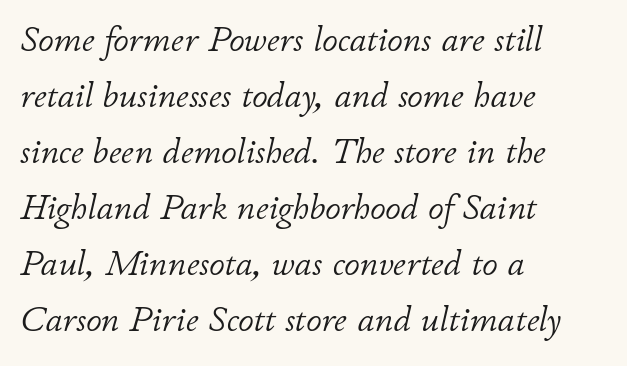
Q: Is the text bold? A: No.
Q: Is the text italic (slanted)? A: Yes, it leans right by about 11 degrees.
Q: Is the text underlined? A: No.
Q: How is the paragraph aligned? A: Left-aligned.
Q: Is the spacing between letters normal or unusually wide? A: Normal.
Q: Is the spacing between lines tight, normal or loose? A: Normal.
Q: Width (condensed, normal, or wide)? A: Normal.
Q: Stroke contrast? A: Low.
Q: x-height? A: Small.
Q: Monospaced? A: No.
